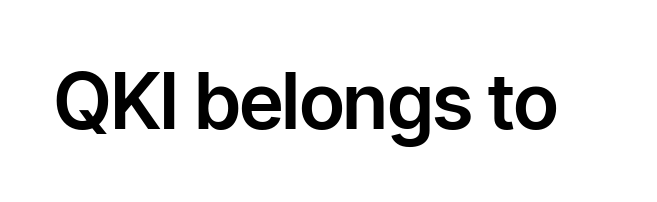
Q: Is the text italic (slanted)? A: No, it is upright.
Q: Is the typeface a serif or a sans-serif typeface? A: Sans-serif.
Q: Is the text underlined? A: No.
Q: Is the spacing between letters normal or unusually wide? A: Normal.
Q: Width (condensed, normal, or wide)? A: Normal.
Q: Stroke contrast? A: Low.
Q: x-height? A: Medium.
Q: Monospaced? A: No.
